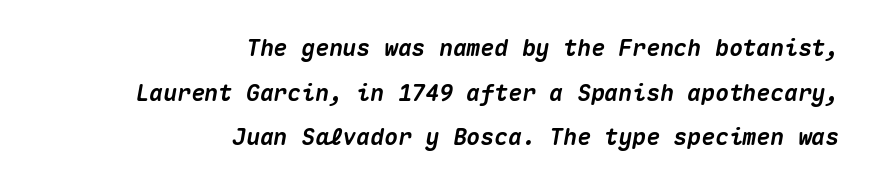
{"italic": "yes", "lean": "right", "slant_degrees": 10, "bold": "yes", "underline": "no", "align": "right", "line_spacing": "loose", "line_spacing_ratio": 1.94, "letter_spacing": "normal", "letter_spacing_em": 0.0, "glyph_px": 23}
